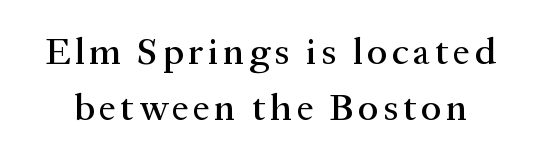
{"serif": "yes", "italic": "no", "width": "normal", "stroke_contrast": "medium", "x_height": "medium", "monospaced": "no", "underline": "no", "line_spacing": "normal", "line_spacing_ratio": 1.48, "glyph_px": 38}
